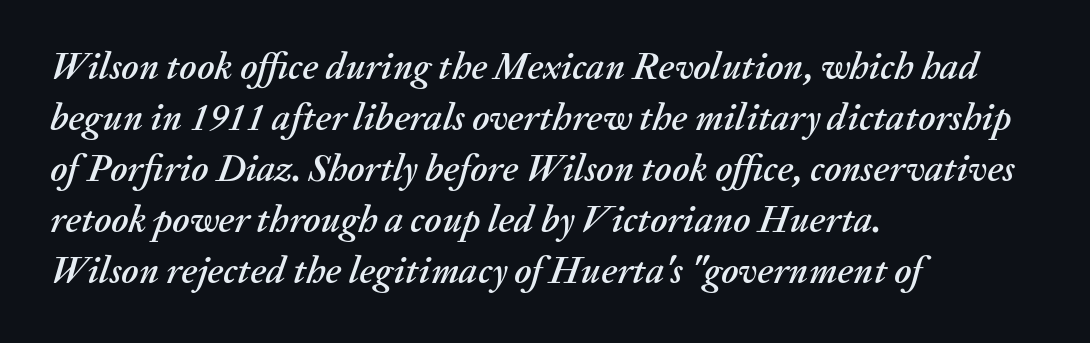
{"italic": "yes", "lean": "right", "slant_degrees": 20, "width": "normal", "stroke_contrast": "medium", "x_height": "medium", "monospaced": "no", "underline": "no", "align": "left", "line_spacing": "normal", "line_spacing_ratio": 1.34, "letter_spacing": "normal", "letter_spacing_em": 0.0, "glyph_px": 38}
